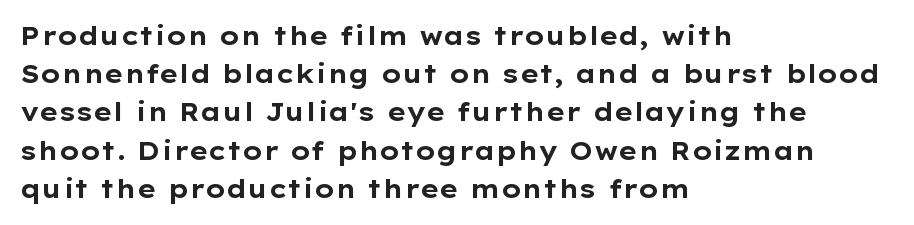
Lines of text with bare space underneath. Quick note: interline space is typical. The line texture is even and compact thanks to regular tracking. The letters stand straight up with perfectly vertical stems. I'd describe the lettering as bold — thick and assertive.
